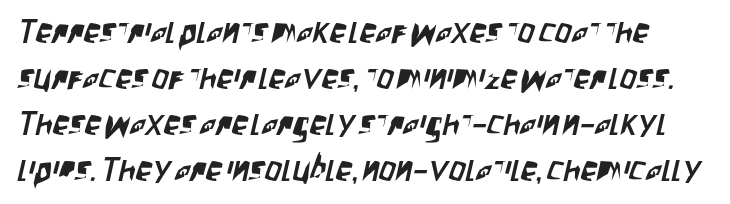
Quick note: underline off. Notice how descenders clear the ascenders below comfortably — that's standard leading. Each word holds together tightly as a unit, with standard inter-letter gaps. A typesetter would label this face a sans. Spacing verdict: proportional, widths tailored to each character.
